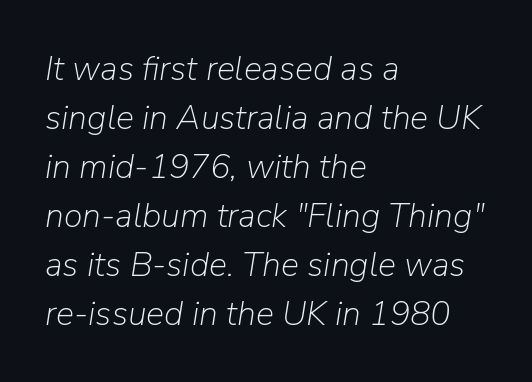
The image shows 34 px light type, italic (leaning right); set left-aligned, normal line spacing (1.44x), normal letter spacing, not underlined; low stroke contrast and a medium x-height.
